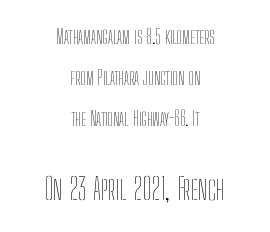
Q: Is the text bold? A: No.
Q: Is the text italic (slanted)? A: No, it is upright.
Q: Is the text underlined? A: No.
Q: How is the paragraph aligned? A: Centered.
Q: Is the spacing between letters normal or unusually wide? A: Normal.
Q: Is the spacing between lines tight, normal or loose? A: Loose.
Q: Which block of text is set in a larger size, the first (top) or the second (bottom)? A: The second (bottom) one.
Q: Width (condensed, normal, or wide)? A: Condensed.
Q: Stroke contrast? A: Low.
Q: x-height? A: Medium.
Q: Monospaced? A: No.
